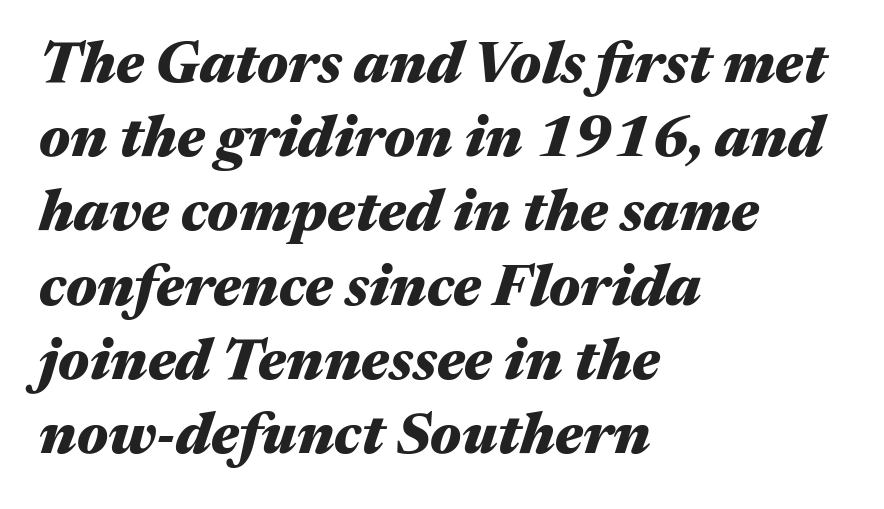
{"italic": "yes", "lean": "right", "slant_degrees": 17, "bold": "yes", "weight": "heavy", "width": "wide", "stroke_contrast": "medium", "x_height": "medium", "monospaced": "no", "underline": "no", "align": "left", "line_spacing": "normal", "line_spacing_ratio": 1.28, "letter_spacing": "normal", "letter_spacing_em": 0.0, "glyph_px": 58}
